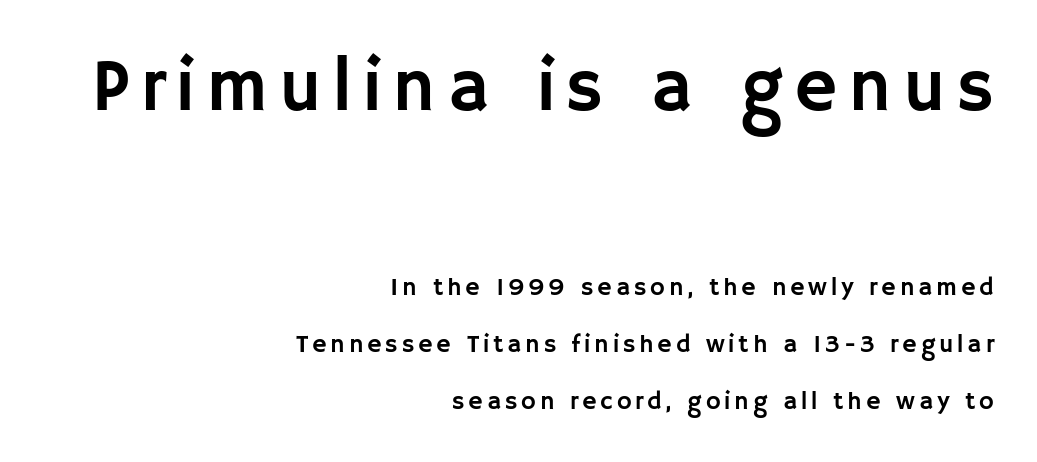
{"serif": "no", "italic": "no", "width": "normal", "stroke_contrast": "low", "x_height": "large", "monospaced": "no", "underline": "no", "align": "right", "line_spacing": "loose", "line_spacing_ratio": 2.29, "larger_block": "first", "size_ratio": 2.96, "glyph_px": 74}
